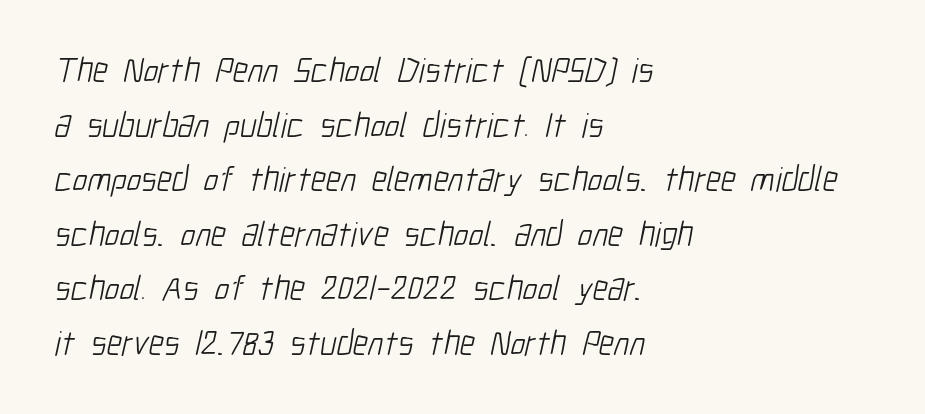
{"serif": "no", "bold": "no", "weight": "light", "width": "condensed", "stroke_contrast": "low", "x_height": "medium", "monospaced": "no", "underline": "no", "align": "left", "line_spacing": "normal", "line_spacing_ratio": 1.56, "letter_spacing": "normal", "letter_spacing_em": 0.0, "glyph_px": 35}
